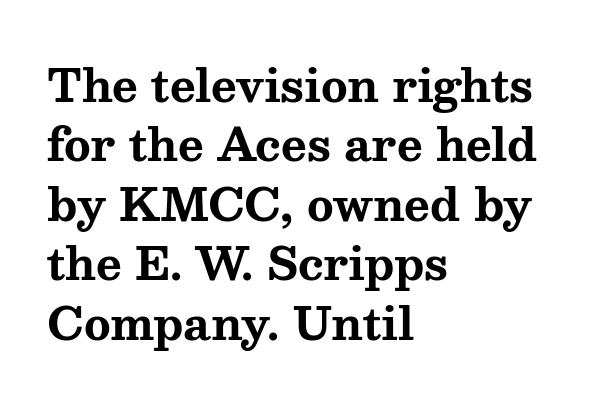
Do the characters align in a grid? No, the font is proportional. Tracking value appears to be zero — textbook default spacing. Strokes here are thick enough to call this a true bold. Lines of text with bare space underneath.
